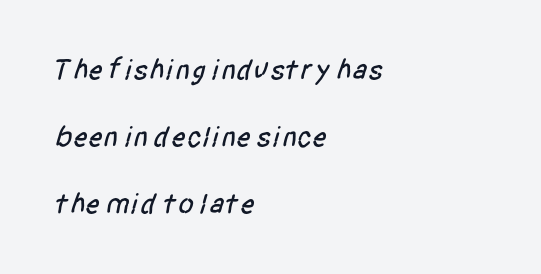
{"serif": "no", "width": "condensed", "stroke_contrast": "low", "x_height": "large", "monospaced": "no", "underline": "no", "align": "left", "line_spacing": "loose", "line_spacing_ratio": 2.31, "letter_spacing": "normal", "letter_spacing_em": 0.0, "glyph_px": 29}
